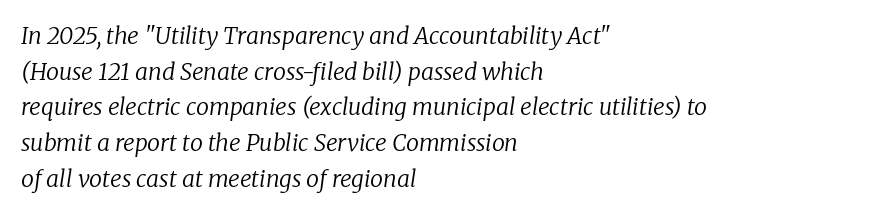
Honestly, the letter spacing is just normal — you wouldn't notice it. These glyphs show unthickened strokes, regular width or finer. All the whitespace from short lines collects on the right. Regular leading. Italic: yes, the glyphs are oblique.
